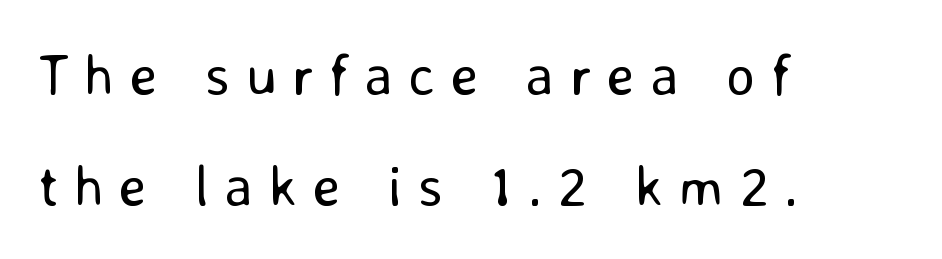
Q: Is the text bold? A: No.
Q: Is the text italic (slanted)? A: No, it is upright.
Q: Is the typeface a serif or a sans-serif typeface? A: Sans-serif.
Q: Is the text underlined? A: No.
Q: How is the paragraph aligned? A: Left-aligned.
Q: Is the spacing between letters normal or unusually wide? A: Unusually wide.
Q: Is the spacing between lines tight, normal or loose? A: Loose.
Q: Width (condensed, normal, or wide)? A: Normal.
Q: Stroke contrast? A: Low.
Q: x-height? A: Medium.
Q: Monospaced? A: No.
